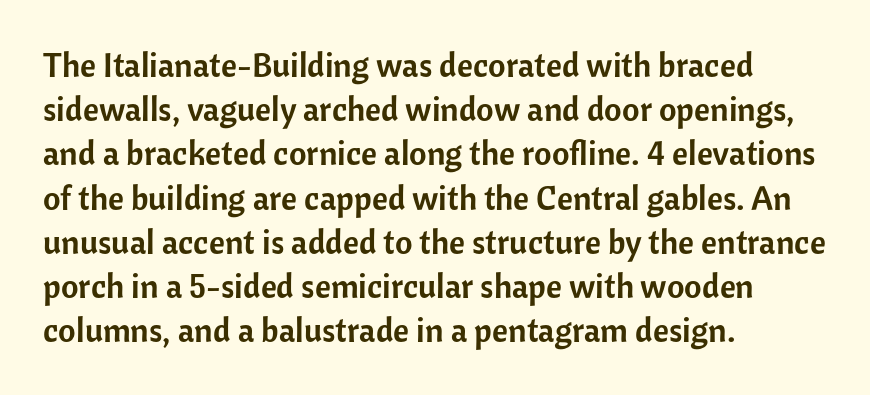
The image shows 34 px sans-serif type, upright; set left-aligned, normal line spacing (1.3x), normal letter spacing, not underlined; low stroke contrast and a medium x-height.
